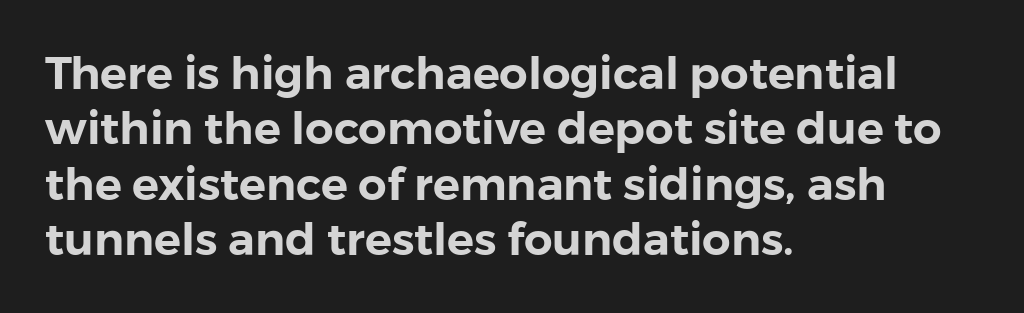
Is this a fixed-width face? No — the glyphs have proportional, varying widths. Honestly, there is no underline to notice here at all. Characters follow at the spacing the type designer built in. Designer's note — italics off, roman on. The font family rendered here belongs to the sans-serif group.
